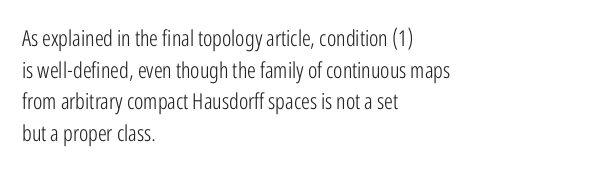
Ordinary non-slanted type is in use. Whoever set this chose a conventional vertical rhythm. Nothing unusual about the tracking: characters are spaced as the font intends. Every row of glyphs begins at an identical x-position on the left.
